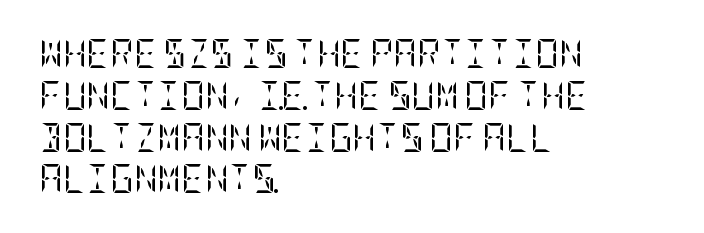
The image shows 29 px regular-weight, condensed serif type, upright; set left-aligned, normal line spacing (1.44x), normal letter spacing, not underlined; low stroke contrast and a large x-height.
